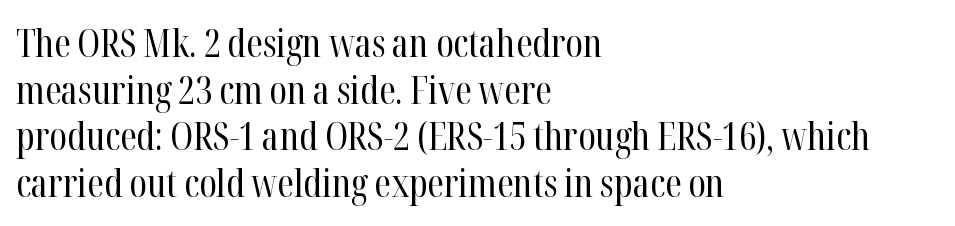
Check under the words: just untouched page. Note the varied advance widths — an 'i' is clearly narrower than an 'm'. Inter-character spacing is left at the font's built-in metrics. Each stroke keeps to a modest, everyday thickness or less.
